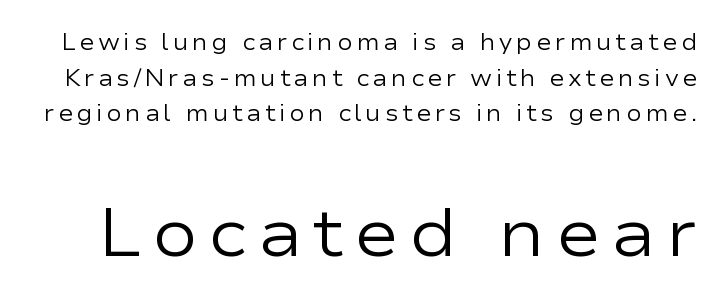
Q: Is the text bold? A: No.
Q: Is the text italic (slanted)? A: No, it is upright.
Q: Is the typeface a serif or a sans-serif typeface? A: Sans-serif.
Q: Is the text underlined? A: No.
Q: Is the spacing between lines tight, normal or loose? A: Normal.
Q: Which block of text is set in a larger size, the first (top) or the second (bottom)? A: The second (bottom) one.
Q: Width (condensed, normal, or wide)? A: Wide.
Q: Stroke contrast? A: Low.
Q: x-height? A: Medium.
Q: Monospaced? A: No.
